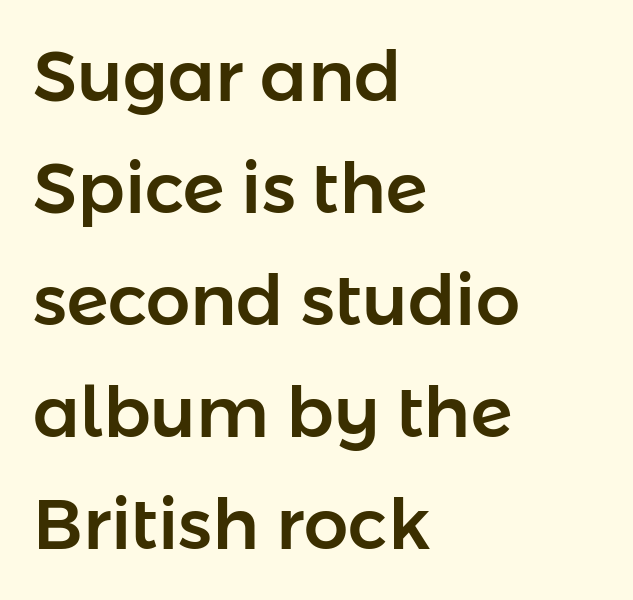
The specimen omits any rule beneath the text block's lines. This sample has the flowing, uneven cadence of proportional lettering. Typeset ragged right — the left edge is the straight one. No italicization has been applied; the sample stays upright. The font family rendered here belongs to the sans-serif group.
